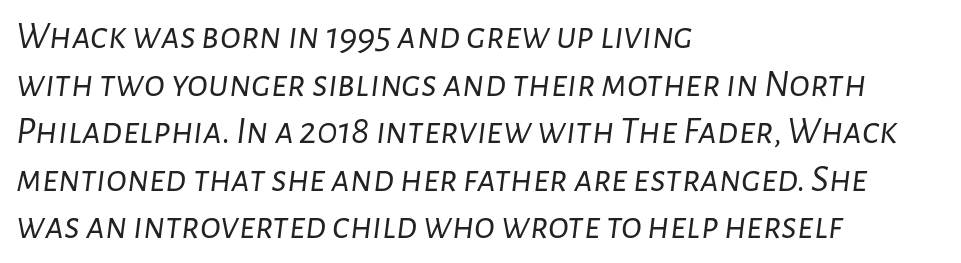
The image shows 39 px light type, italic (leaning right); set left-aligned, line spacing 1.22x, normal letter spacing, not underlined; low stroke contrast and a medium x-height.
